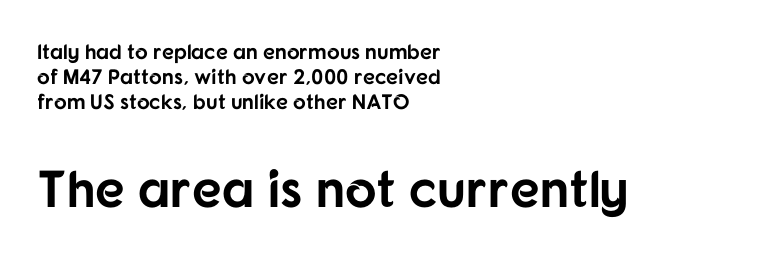
Q: Is the text bold? A: Yes.
Q: Is the text italic (slanted)? A: No, it is upright.
Q: Is the typeface a serif or a sans-serif typeface? A: Sans-serif.
Q: Is the text underlined? A: No.
Q: How is the paragraph aligned? A: Left-aligned.
Q: Is the spacing between letters normal or unusually wide? A: Normal.
Q: Which block of text is set in a larger size, the first (top) or the second (bottom)? A: The second (bottom) one.
Q: Width (condensed, normal, or wide)? A: Normal.
Q: Stroke contrast? A: Low.
Q: x-height? A: Medium.
Q: Monospaced? A: No.
